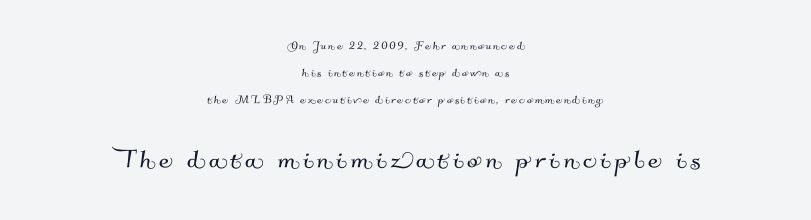
{"serif": "no", "width": "normal", "stroke_contrast": "medium", "x_height": "small", "monospaced": "no", "underline": "no", "align": "center", "line_spacing": "loose", "line_spacing_ratio": 1.93, "larger_block": "second", "size_ratio": 2.29, "glyph_px": 32}
